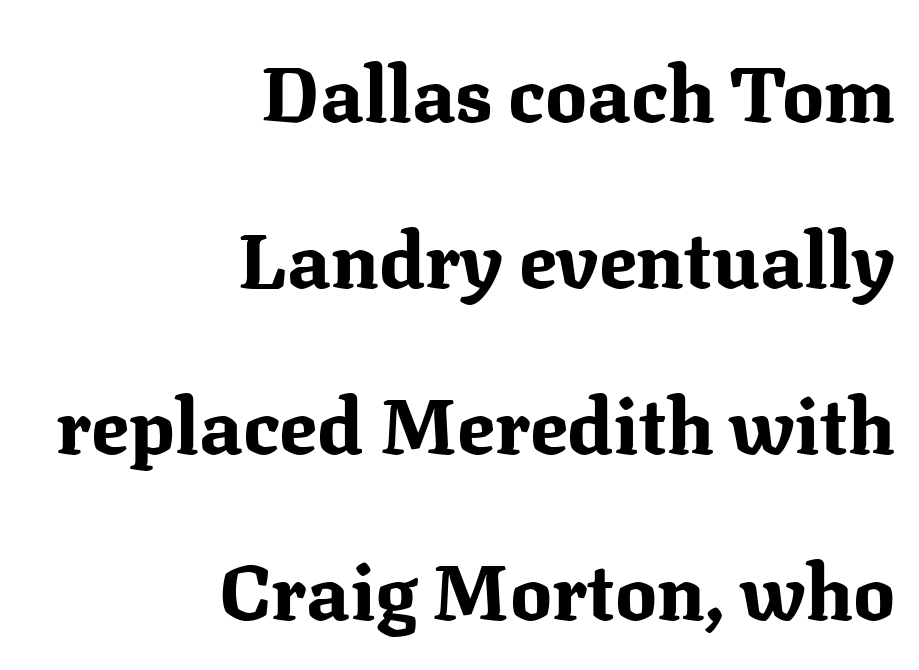
{"serif": "yes", "italic": "no", "bold": "yes", "weight": "bold", "width": "normal", "stroke_contrast": "medium", "x_height": "medium", "monospaced": "no", "underline": "no", "align": "right", "line_spacing": "loose", "line_spacing_ratio": 2.13, "letter_spacing": "normal", "letter_spacing_em": 0.0, "glyph_px": 78}
